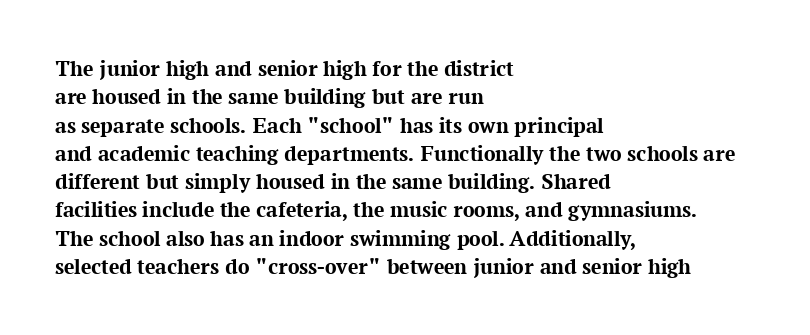
{"italic": "no", "bold": "yes", "underline": "no", "align": "left", "line_spacing_ratio": 1.23, "letter_spacing": "normal", "letter_spacing_em": 0.0, "glyph_px": 23}
